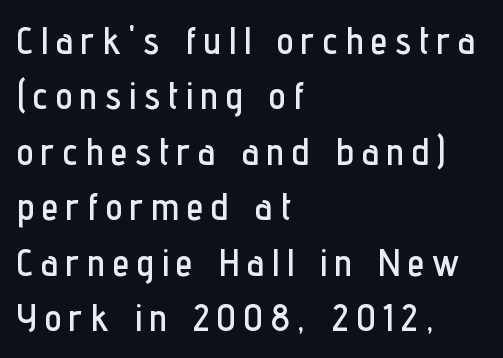
{"serif": "no", "italic": "no", "width": "condensed", "stroke_contrast": "low", "x_height": "medium", "monospaced": "no", "underline": "no", "align": "left", "line_spacing": "normal", "line_spacing_ratio": 1.46, "letter_spacing": "wide", "letter_spacing_em": 0.21, "glyph_px": 38}
